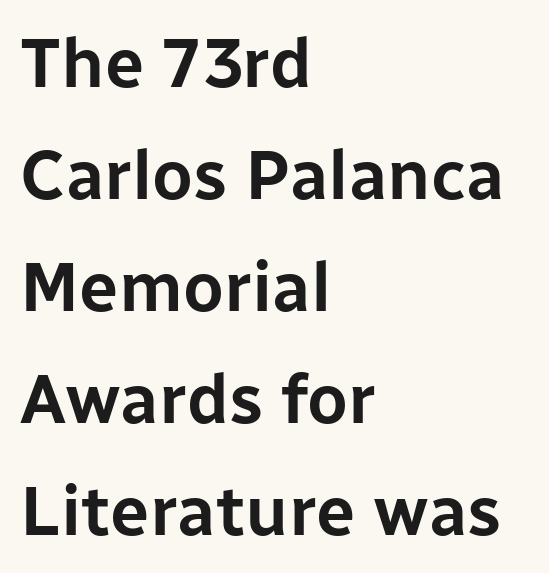
{"serif": "no", "italic": "no", "width": "normal", "stroke_contrast": "low", "x_height": "medium", "monospaced": "no", "underline": "no", "align": "left", "line_spacing": "normal", "line_spacing_ratio": 1.6, "letter_spacing": "normal", "letter_spacing_em": 0.0, "glyph_px": 70}
